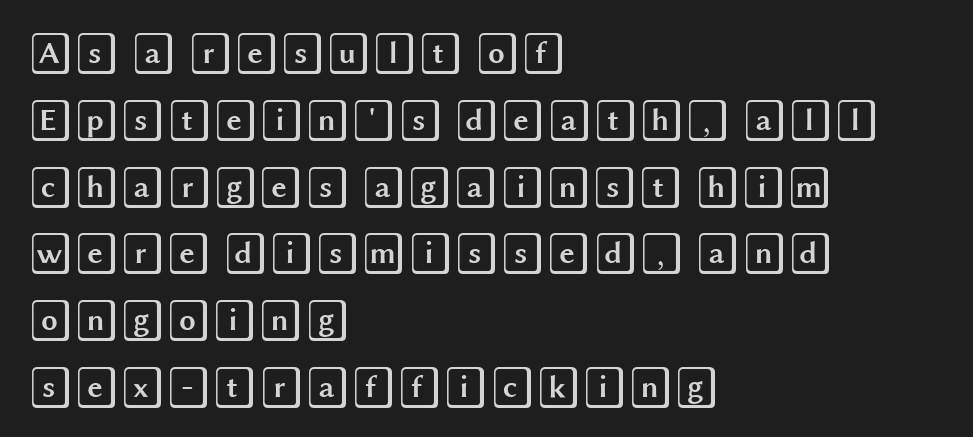
The block of text has a typical density, with ordinary space between rows. Layout note: lines flush left. Letters rest on an invisible, unmarked baseline. Quick note: not italic, upright.
